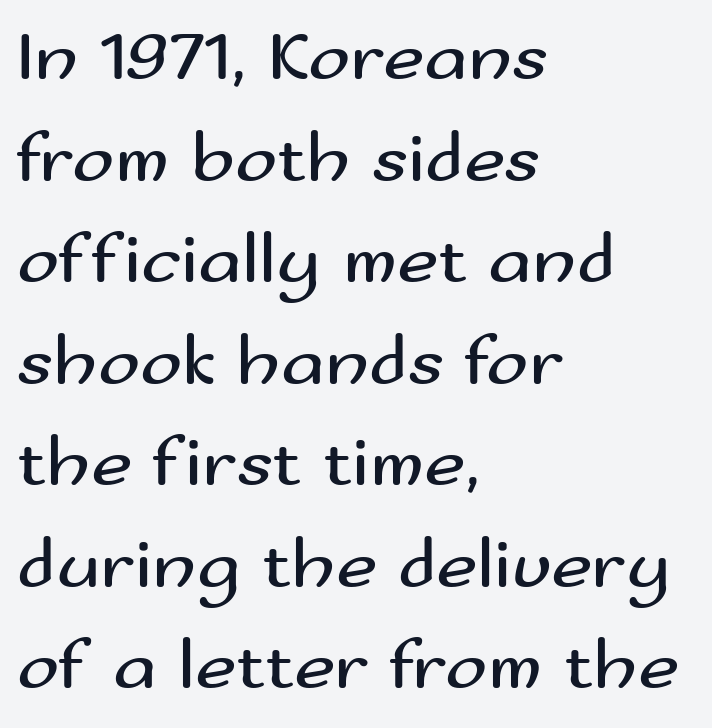
{"serif": "no", "italic": "no", "bold": "no", "weight": "regular", "width": "wide", "stroke_contrast": "medium", "x_height": "small", "monospaced": "no", "underline": "no", "align": "left", "line_spacing": "normal", "line_spacing_ratio": 1.43, "letter_spacing": "normal", "letter_spacing_em": 0.0, "glyph_px": 71}
